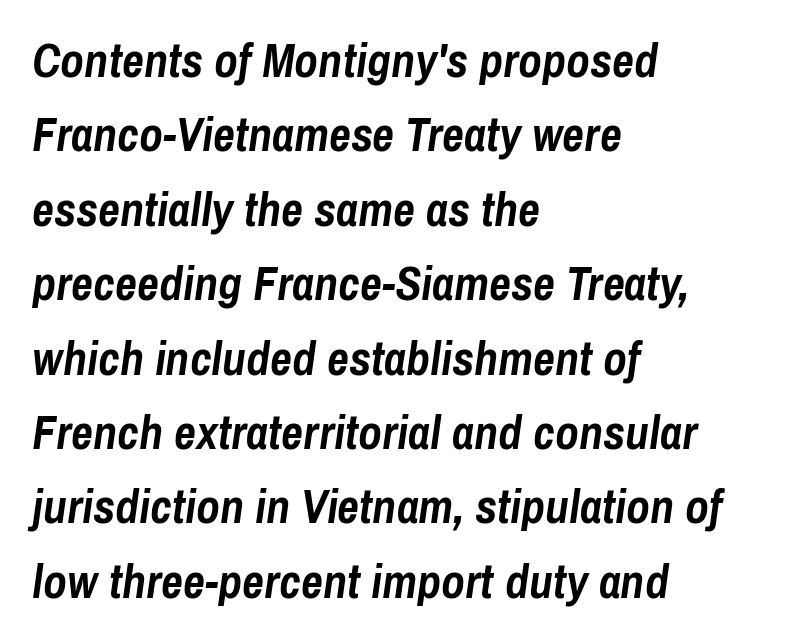
Is the type bold? Yes — the strokes are clearly thick and heavy. Line starts are locked; line ends wander. Check under the words: just untouched page. Vertically, the passage feels balanced, rows spaced as you'd expect.
